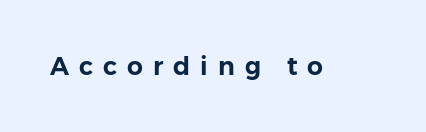
{"italic": "no", "underline": "no", "letter_spacing": "wide", "letter_spacing_em": 0.4, "glyph_px": 25}
